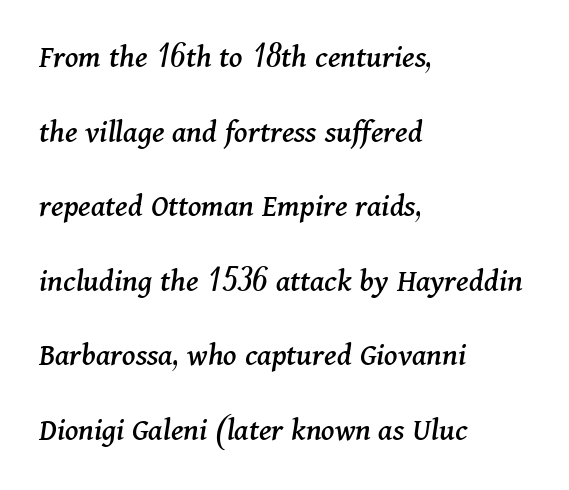
The image shows 33 px serif type, italic (leaning right); set left-aligned, loose line spacing (2.26x), normal letter spacing, not underlined; medium stroke contrast and a medium x-height.
